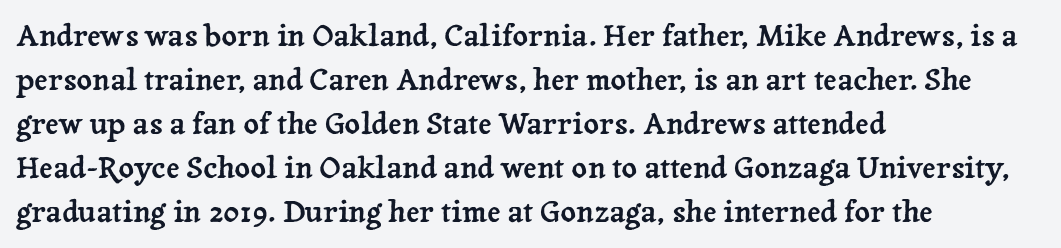
{"serif": "yes", "italic": "no", "width": "normal", "stroke_contrast": "low", "x_height": "medium", "monospaced": "no", "underline": "no", "align": "left", "line_spacing": "normal", "line_spacing_ratio": 1.47, "letter_spacing": "normal", "letter_spacing_em": 0.0, "glyph_px": 30}
